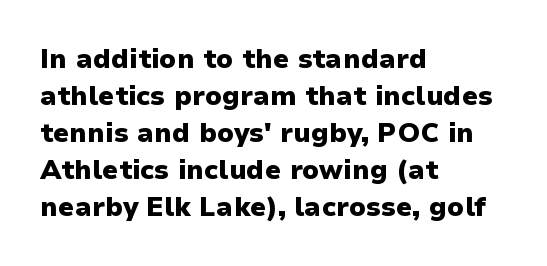
Q: Is the text bold? A: Yes.
Q: Is the text italic (slanted)? A: No, it is upright.
Q: Is the text underlined? A: No.
Q: How is the paragraph aligned? A: Left-aligned.
Q: Is the spacing between letters normal or unusually wide? A: Normal.
Q: Is the spacing between lines tight, normal or loose? A: Normal.
